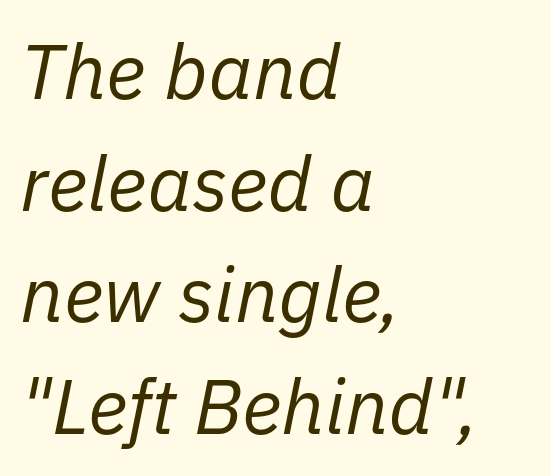
Q: Is the text bold? A: No.
Q: Is the text italic (slanted)? A: Yes, it leans right by about 11 degrees.
Q: Is the text underlined? A: No.
Q: How is the paragraph aligned? A: Left-aligned.
Q: Is the spacing between letters normal or unusually wide? A: Normal.
Q: Is the spacing between lines tight, normal or loose? A: Normal.
Q: Width (condensed, normal, or wide)? A: Normal.
Q: Stroke contrast? A: Low.
Q: x-height? A: Medium.
Q: Monospaced? A: No.
